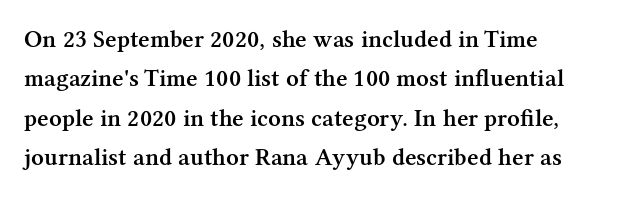
Q: Is the text bold? A: Semi-bold.
Q: Is the text italic (slanted)? A: No, it is upright.
Q: Is the text underlined? A: No.
Q: How is the paragraph aligned? A: Left-aligned.
Q: Is the spacing between letters normal or unusually wide? A: Normal.
Q: Is the spacing between lines tight, normal or loose? A: Normal.
